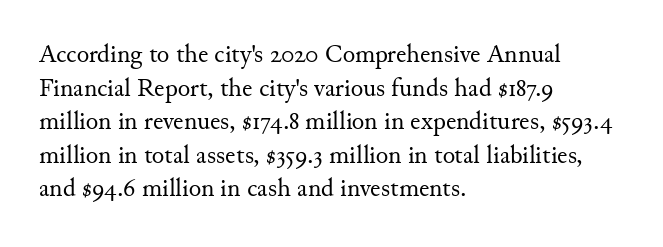
Interline gaps are of average width in this sample. In terms of posture, this sample is upright. Teacher's note: observe the even left margin — that is flush-left alignment. The cut favours lightness, reaching ordinary text weight at its darkest.
